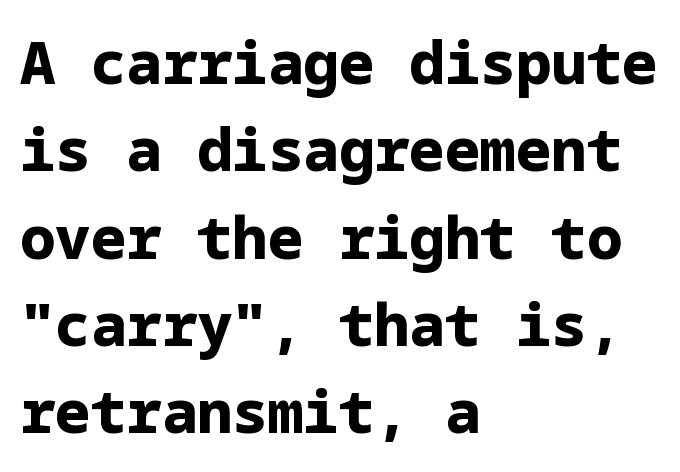
Q: Is the text bold? A: Yes.
Q: Is the text italic (slanted)? A: No, it is upright.
Q: Is the typeface a serif or a sans-serif typeface? A: Sans-serif.
Q: Is the text underlined? A: No.
Q: How is the paragraph aligned? A: Left-aligned.
Q: Is the spacing between letters normal or unusually wide? A: Normal.
Q: Is the spacing between lines tight, normal or loose? A: Normal.
Q: Width (condensed, normal, or wide)? A: Normal.
Q: Stroke contrast? A: Low.
Q: x-height? A: Medium.
